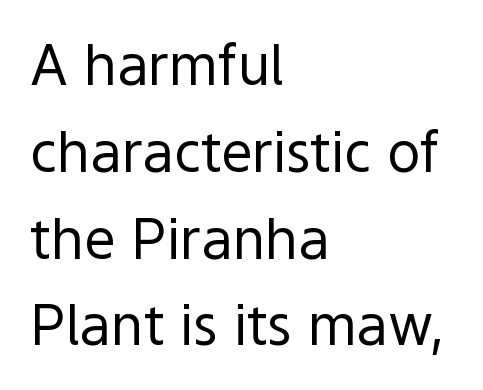
Q: Is the text bold? A: No.
Q: Is the text italic (slanted)? A: No, it is upright.
Q: Is the typeface a serif or a sans-serif typeface? A: Sans-serif.
Q: Is the text underlined? A: No.
Q: How is the paragraph aligned? A: Left-aligned.
Q: Is the spacing between letters normal or unusually wide? A: Normal.
Q: Is the spacing between lines tight, normal or loose? A: Normal.
Q: Width (condensed, normal, or wide)? A: Normal.
Q: x-height? A: Medium.
Q: Monospaced? A: No.
